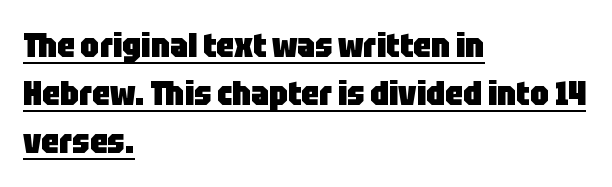
A continuous stroke trails under the words, as in a hyperlink. Spacing verdict: proportional, widths tailored to each character. The lines sit at an ordinary, default distance from one another. Serif or sans? Sans — the stroke terminals are bare. The face used here is rendered with its standard letterfit.
